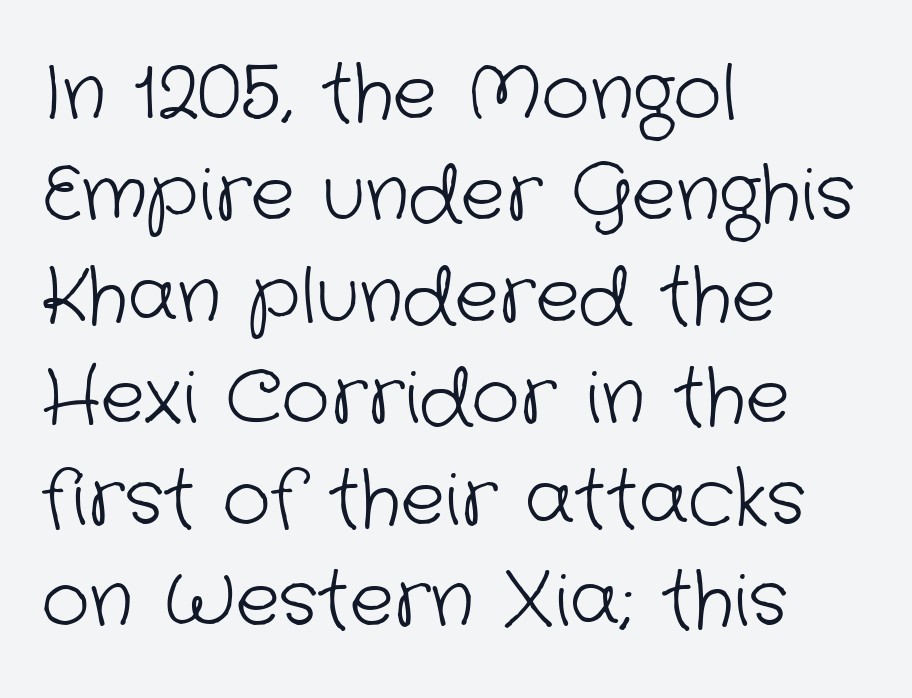
Q: Is the text bold? A: No.
Q: Is the typeface a serif or a sans-serif typeface? A: Sans-serif.
Q: Is the text underlined? A: No.
Q: How is the paragraph aligned? A: Left-aligned.
Q: Is the spacing between letters normal or unusually wide? A: Normal.
Q: Is the spacing between lines tight, normal or loose? A: Normal.
Q: Width (condensed, normal, or wide)? A: Normal.
Q: Stroke contrast? A: Low.
Q: x-height? A: Medium.
Q: Monospaced? A: No.
